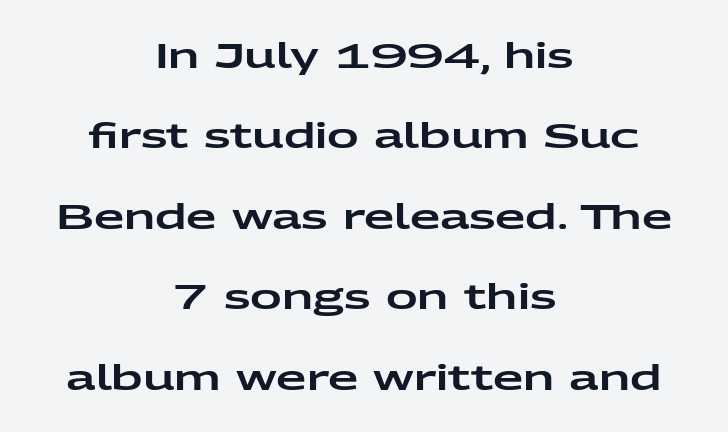
Q: Is the text italic (slanted)? A: No, it is upright.
Q: Is the typeface a serif or a sans-serif typeface? A: Sans-serif.
Q: Is the text underlined? A: No.
Q: How is the paragraph aligned? A: Centered.
Q: Is the spacing between letters normal or unusually wide? A: Normal.
Q: Is the spacing between lines tight, normal or loose? A: Loose.
Q: Width (condensed, normal, or wide)? A: Wide.
Q: Stroke contrast? A: Low.
Q: x-height? A: Medium.
Q: Monospaced? A: No.
